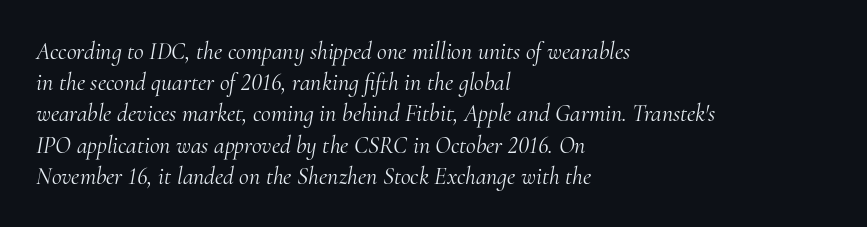
Students, note that the glyphs here touch the page at normal intervals. These lines sit exactly where default settings would place them. Emphasis-style slanted type is in use. The characters are drawn with everyday or finer stroke widths. Caption: multi-line text, flush left, ragged right. The zone under the glyphs is completely vacant.
